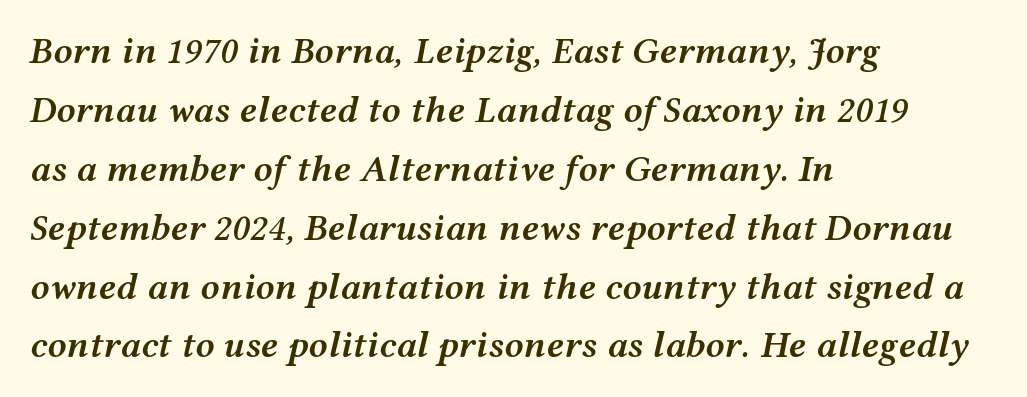
Q: Is the text bold? A: Semi-bold.
Q: Is the text italic (slanted)? A: Yes, it leans right by about 12 degrees.
Q: Is the text underlined? A: No.
Q: How is the paragraph aligned? A: Left-aligned.
Q: Is the spacing between letters normal or unusually wide? A: Normal.
Q: Is the spacing between lines tight, normal or loose? A: Normal.
Q: Width (condensed, normal, or wide)? A: Wide.
Q: Stroke contrast? A: Medium.
Q: x-height? A: Medium.
Q: Monospaced? A: No.
